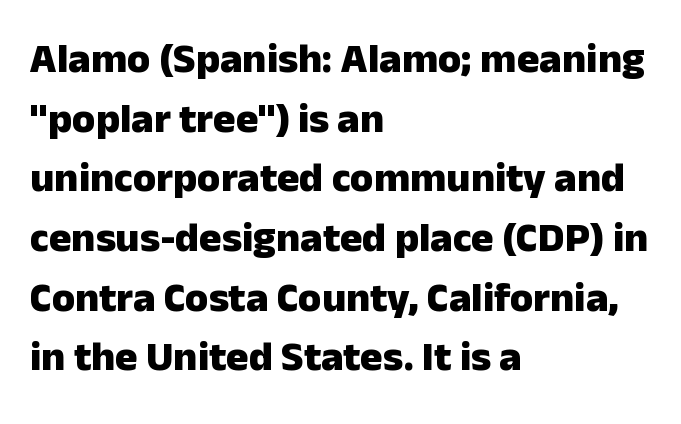
Quick note: underline off. Every row of glyphs begins at an identical x-position on the left. The line-height multiplier appears to be the usual default. What kind of face is this? One without serifs — a sans. Characters follow at the spacing the type designer built in. Unlike italic type, these characters show no tilt at all.
